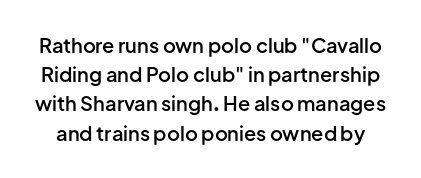
{"italic": "no", "bold": "semi", "underline": "no", "line_spacing": "normal", "line_spacing_ratio": 1.46, "letter_spacing": "normal", "letter_spacing_em": 0.0, "glyph_px": 20}
